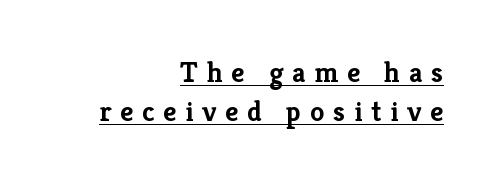
{"serif": "yes", "italic": "no", "bold": "yes", "weight": "semibold", "width": "normal", "stroke_contrast": "low", "x_height": "medium", "monospaced": "no", "underline": "yes", "align": "right", "line_spacing": "normal", "line_spacing_ratio": 1.36, "letter_spacing": "wide", "letter_spacing_em": 0.3, "glyph_px": 29}
